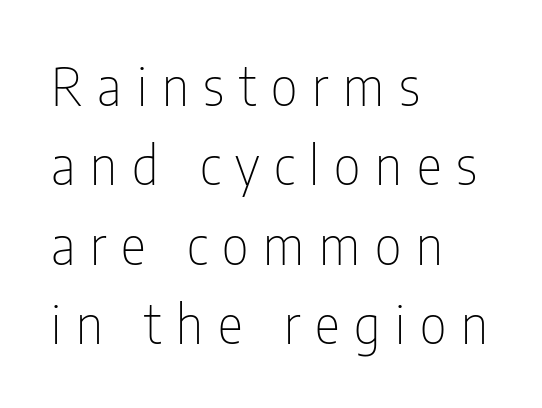
Q: Is the text bold? A: No.
Q: Is the text italic (slanted)? A: No, it is upright.
Q: Is the typeface a serif or a sans-serif typeface? A: Sans-serif.
Q: Is the text underlined? A: No.
Q: How is the paragraph aligned? A: Left-aligned.
Q: Is the spacing between letters normal or unusually wide? A: Unusually wide.
Q: Is the spacing between lines tight, normal or loose? A: Normal.
Q: Width (condensed, normal, or wide)? A: Condensed.
Q: Stroke contrast? A: Low.
Q: x-height? A: Medium.
Q: Monospaced? A: No.
